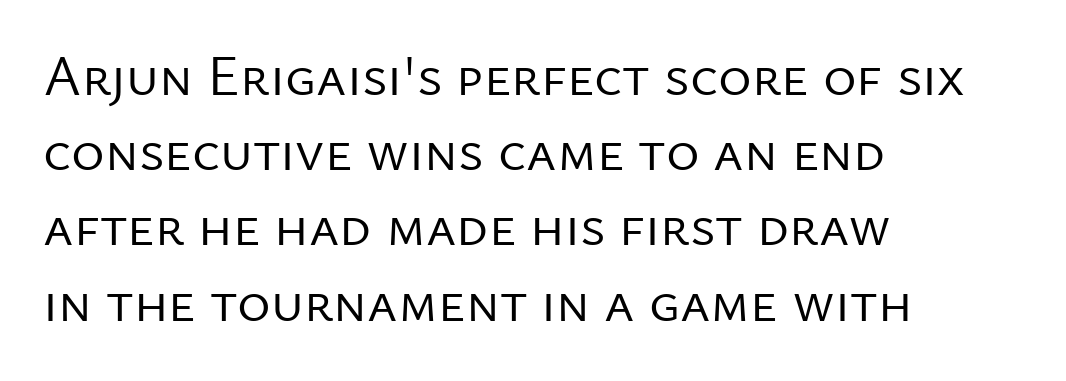
Q: Is the text bold? A: No.
Q: Is the text italic (slanted)? A: No, it is upright.
Q: Is the typeface a serif or a sans-serif typeface? A: Sans-serif.
Q: Is the text underlined? A: No.
Q: How is the paragraph aligned? A: Left-aligned.
Q: Is the spacing between letters normal or unusually wide? A: Normal.
Q: Is the spacing between lines tight, normal or loose? A: Normal.
Q: Width (condensed, normal, or wide)? A: Normal.
Q: Stroke contrast? A: Low.
Q: x-height? A: Medium.
Q: Monospaced? A: No.
